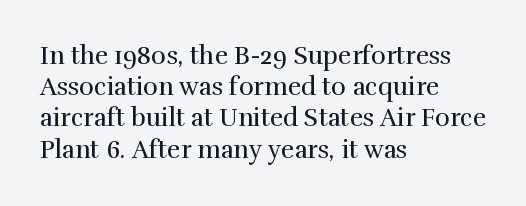
Q: Is the text bold? A: No.
Q: Is the text italic (slanted)? A: No, it is upright.
Q: Is the text underlined? A: No.
Q: How is the paragraph aligned? A: Left-aligned.
Q: Is the spacing between letters normal or unusually wide? A: Normal.
Q: Is the spacing between lines tight, normal or loose? A: Normal.
